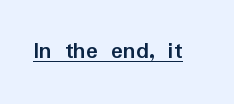
The image shows 25 px bold type, upright; set normal letter spacing, underlined.
